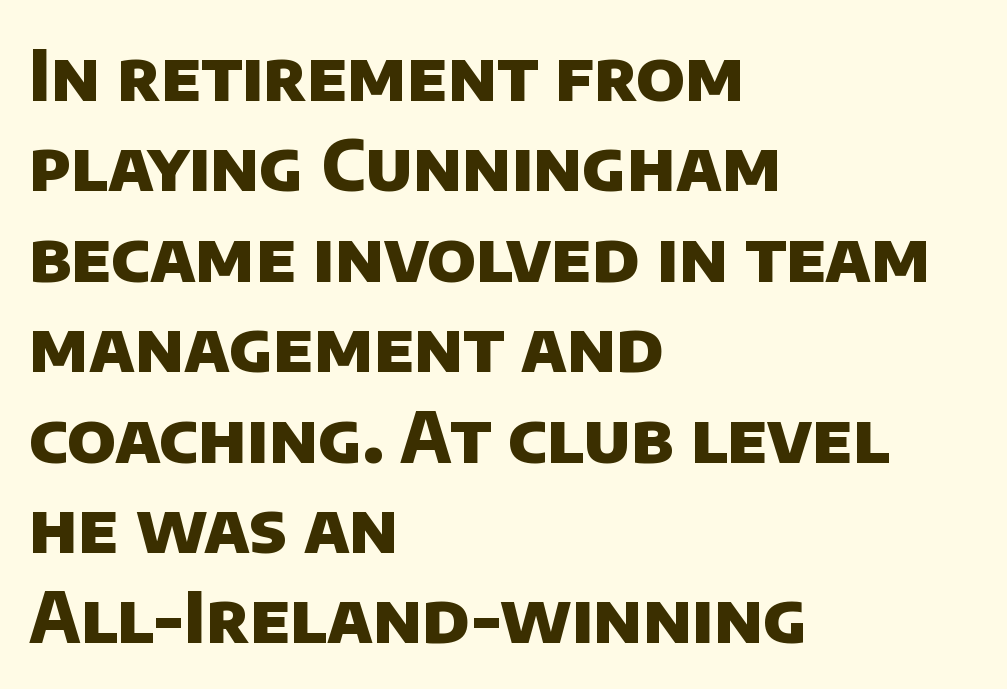
{"serif": "no", "bold": "yes", "weight": "heavy", "width": "normal", "stroke_contrast": "low", "x_height": "large", "monospaced": "no", "underline": "no", "align": "left", "line_spacing": "normal", "line_spacing_ratio": 1.31, "letter_spacing": "normal", "letter_spacing_em": 0.0, "glyph_px": 69}
